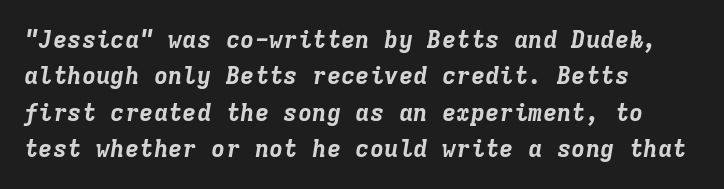
{"italic": "yes", "lean": "right", "slant_degrees": 9, "bold": "yes", "underline": "no", "align": "left", "line_spacing": "normal", "line_spacing_ratio": 1.52, "letter_spacing": "normal", "letter_spacing_em": 0.0, "glyph_px": 24}
